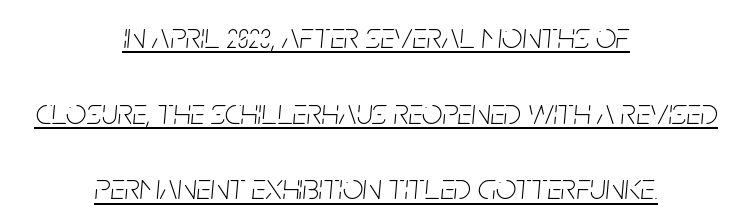
Q: Is the text bold? A: No.
Q: Is the text italic (slanted)? A: Yes, it leans right by about 5 degrees.
Q: Is the text underlined? A: Yes.
Q: How is the paragraph aligned? A: Centered.
Q: Is the spacing between letters normal or unusually wide? A: Normal.
Q: Is the spacing between lines tight, normal or loose? A: Loose.
Q: Width (condensed, normal, or wide)? A: Condensed.
Q: Stroke contrast? A: Low.
Q: x-height? A: Large.
Q: Monospaced? A: No.
